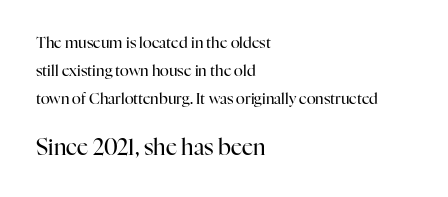
Compared with typical body copy, the letter spacing here is the same. Stem width sits at or under what a default text font uses. Visually the block forms a straight wall on the left and a jagged coastline on the right. These two chunks differ in scale, with the bottom chunk taking the larger measure.
